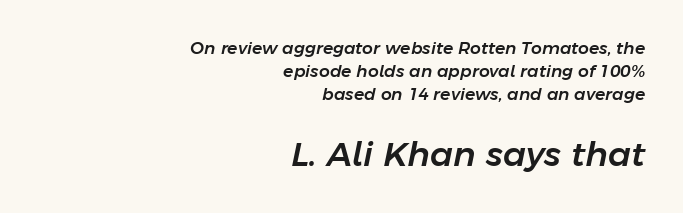
This sample uses an oblique cut, with every glyph tilted off the vertical. The face used here is proportionally spaced, like ordinary book or web type. Unmarked baselines from the first word to the last. The gaps between neighbouring characters are ordinary and unremarkable. Character size in the trailing block exceeds that of the leading block.
